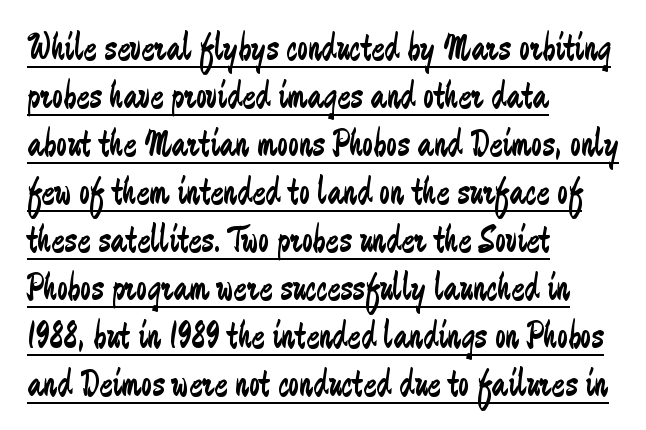
Q: Is the text bold? A: No.
Q: Is the text italic (slanted)? A: Yes.
Q: Is the typeface a serif or a sans-serif typeface? A: Sans-serif.
Q: Is the text underlined? A: Yes.
Q: How is the paragraph aligned? A: Left-aligned.
Q: Is the spacing between letters normal or unusually wide? A: Normal.
Q: Width (condensed, normal, or wide)? A: Condensed.
Q: Stroke contrast? A: Low.
Q: x-height? A: Medium.
Q: Monospaced? A: No.
